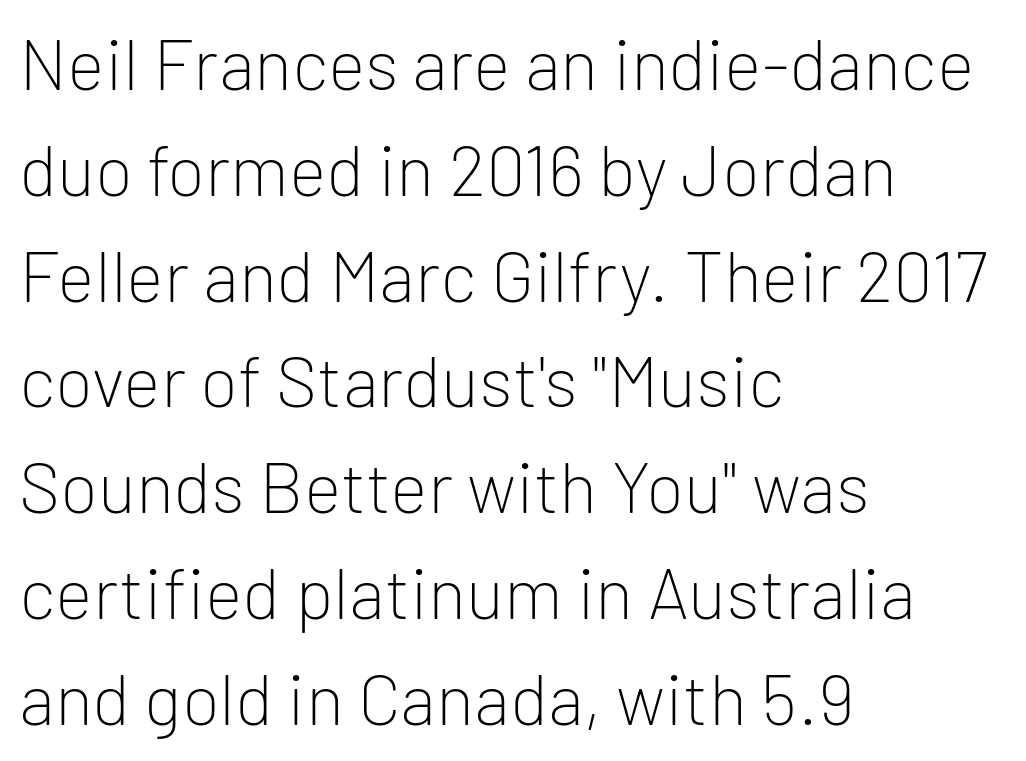
The image shows 71 px light sans-serif type, upright; set left-aligned, normal line spacing (1.49x), normal letter spacing, not underlined; low stroke contrast and a medium x-height.
